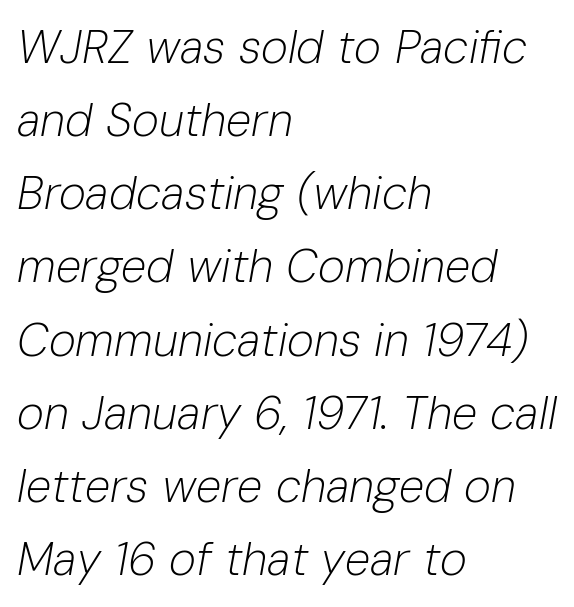
The image shows 46 px light type, italic (leaning right); set left-aligned, normal line spacing (1.59x), normal letter spacing, not underlined; low stroke contrast and a medium x-height.
